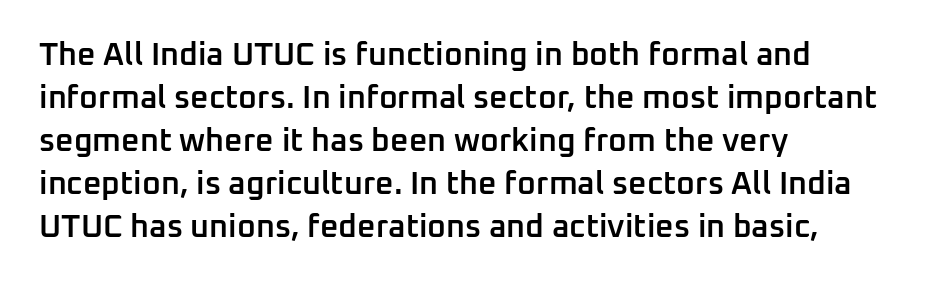
Q: Is the text bold? A: Semi-bold.
Q: Is the text italic (slanted)? A: No, it is upright.
Q: Is the typeface a serif or a sans-serif typeface? A: Sans-serif.
Q: Is the text underlined? A: No.
Q: How is the paragraph aligned? A: Left-aligned.
Q: Is the spacing between letters normal or unusually wide? A: Normal.
Q: Is the spacing between lines tight, normal or loose? A: Normal.
Q: Width (condensed, normal, or wide)? A: Normal.
Q: Stroke contrast? A: Low.
Q: x-height? A: Medium.
Q: Monospaced? A: No.
